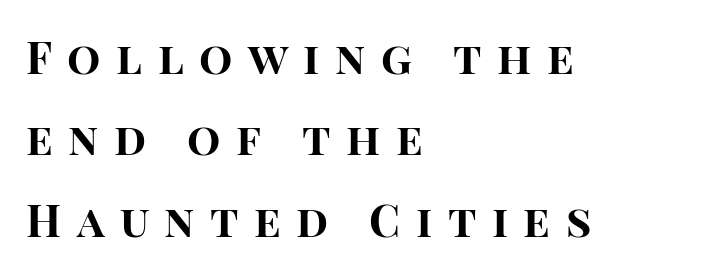
Decoration check: the copy has no underline. Think of a printed novel: that variable character pitch is what you see here. Look at the stroke-to-counter ratio: heavy, a bold. If you drew a line through each stem, it would be perfectly vertical. Where is the straight margin? On the left. Is the letter spacing exaggerated? Yes — the characters are pushed far apart.
